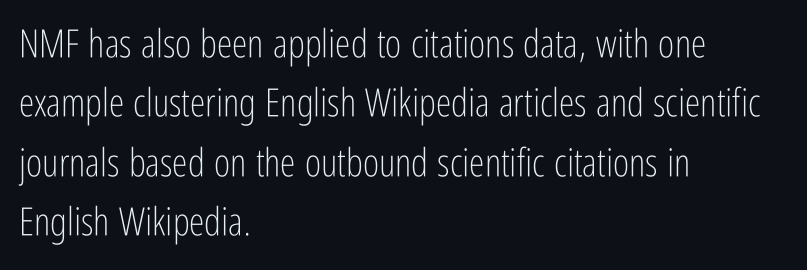
Q: Is the text bold? A: No.
Q: Is the text italic (slanted)? A: No, it is upright.
Q: Is the typeface a serif or a sans-serif typeface? A: Sans-serif.
Q: Is the text underlined? A: No.
Q: How is the paragraph aligned? A: Left-aligned.
Q: Is the spacing between letters normal or unusually wide? A: Normal.
Q: Is the spacing between lines tight, normal or loose? A: Normal.
Q: Width (condensed, normal, or wide)? A: Condensed.
Q: Stroke contrast? A: Low.
Q: x-height? A: Medium.
Q: Monospaced? A: No.
